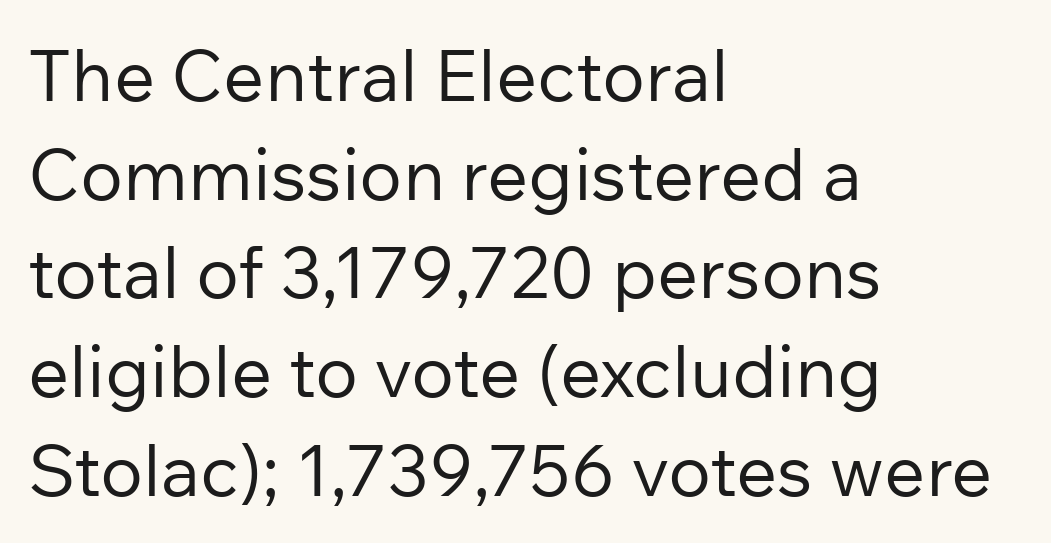
The image shows 72 px regular-weight sans-serif type, upright; set left-aligned, normal line spacing (1.37x), normal letter spacing, not underlined; low stroke contrast and a medium x-height.
